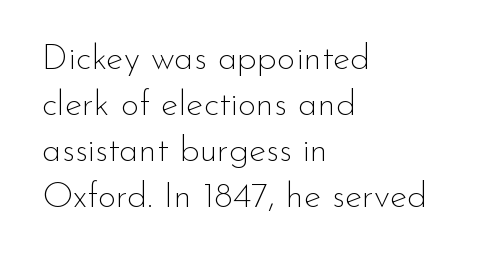
{"serif": "no", "italic": "no", "bold": "no", "weight": "thin", "width": "normal", "stroke_contrast": "low", "x_height": "small", "monospaced": "no", "underline": "no", "align": "left", "line_spacing": "normal", "line_spacing_ratio": 1.28, "letter_spacing": "normal", "letter_spacing_em": 0.0, "glyph_px": 36}
